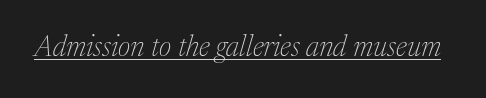
The image shows 29 px thin serif type, italic (leaning right); set normal letter spacing, underlined; medium stroke contrast and a medium x-height.
